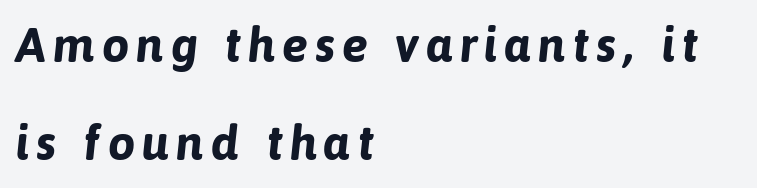
Q: Is the text bold? A: Yes.
Q: Is the typeface a serif or a sans-serif typeface? A: Sans-serif.
Q: Is the text underlined? A: No.
Q: How is the paragraph aligned? A: Left-aligned.
Q: Is the spacing between lines tight, normal or loose? A: Loose.
Q: Width (condensed, normal, or wide)? A: Normal.
Q: Stroke contrast? A: Low.
Q: x-height? A: Medium.
Q: Monospaced? A: No.
